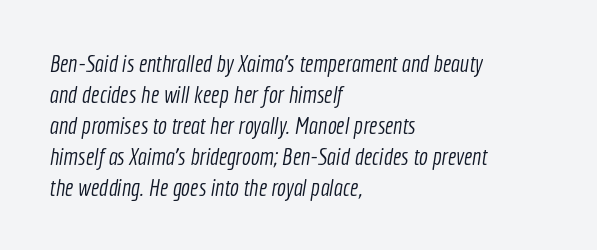
{"bold": "no", "underline": "no", "align": "left", "line_spacing": "normal", "line_spacing_ratio": 1.29, "letter_spacing": "normal", "letter_spacing_em": 0.0, "glyph_px": 24}
